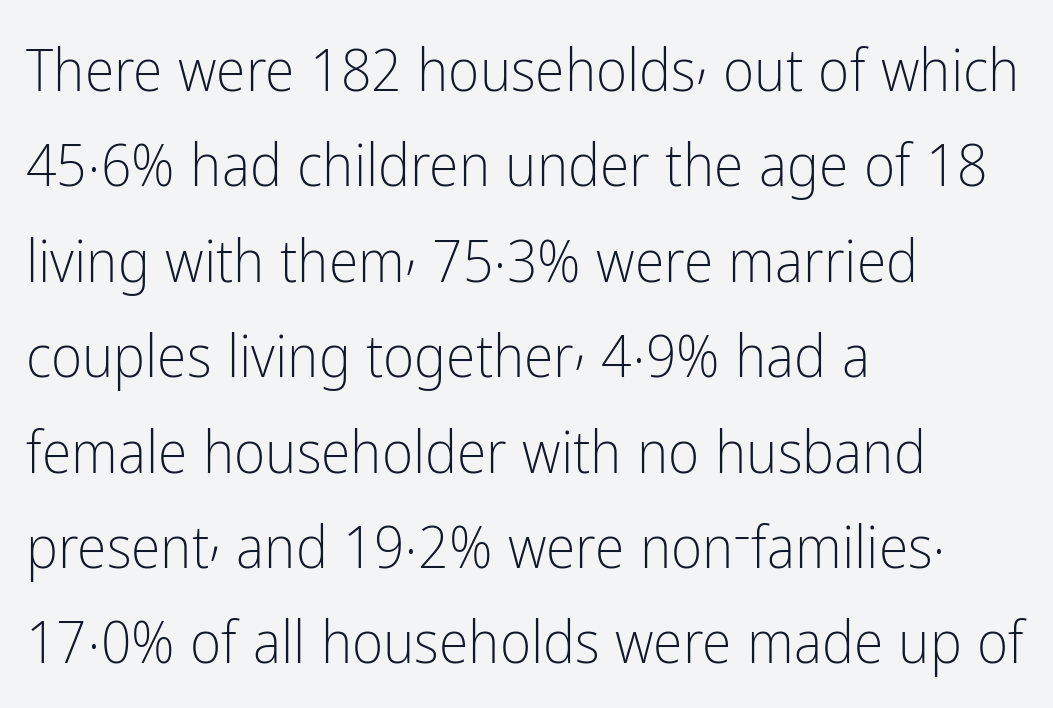
Q: Is the text bold? A: No.
Q: Is the text italic (slanted)? A: No, it is upright.
Q: Is the typeface a serif or a sans-serif typeface? A: Sans-serif.
Q: Is the text underlined? A: No.
Q: How is the paragraph aligned? A: Left-aligned.
Q: Is the spacing between letters normal or unusually wide? A: Normal.
Q: Is the spacing between lines tight, normal or loose? A: Normal.
Q: Width (condensed, normal, or wide)? A: Condensed.
Q: Stroke contrast? A: Low.
Q: x-height? A: Medium.
Q: Monospaced? A: No.
